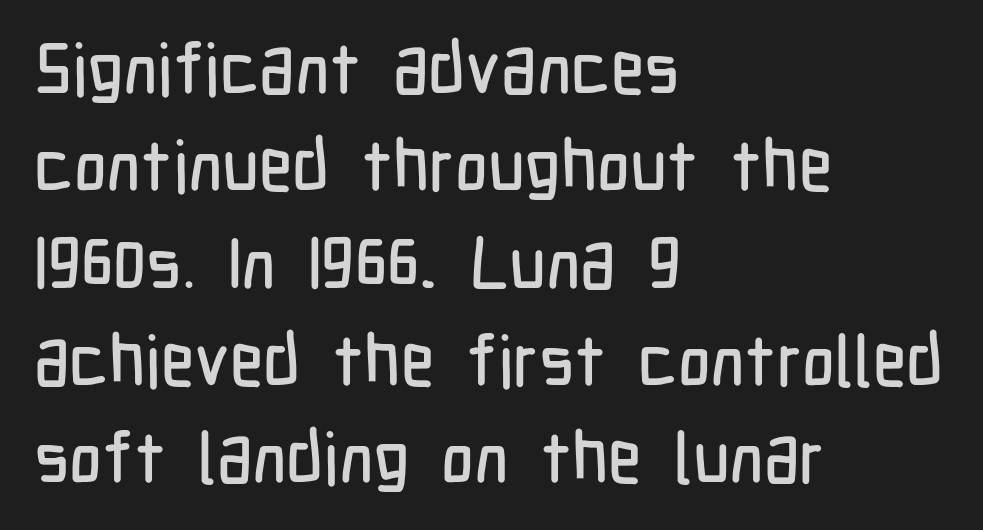
Is there any slant? The stems are plumb. Think of a printed novel: that variable character pitch is what you see here. Horizontally, the lines are justified to the leading edge only. Classification — sans serif. Quick note: underline off. Nothing unusual about the tracking: characters are spaced as the font intends.
